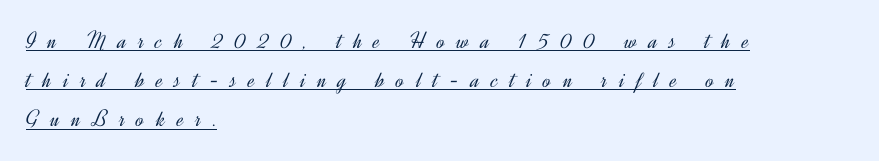
Q: Is the text bold? A: No.
Q: Is the text italic (slanted)? A: Yes.
Q: Is the text underlined? A: Yes.
Q: How is the paragraph aligned? A: Left-aligned.
Q: Is the spacing between letters normal or unusually wide? A: Unusually wide.
Q: Is the spacing between lines tight, normal or loose? A: Normal.
